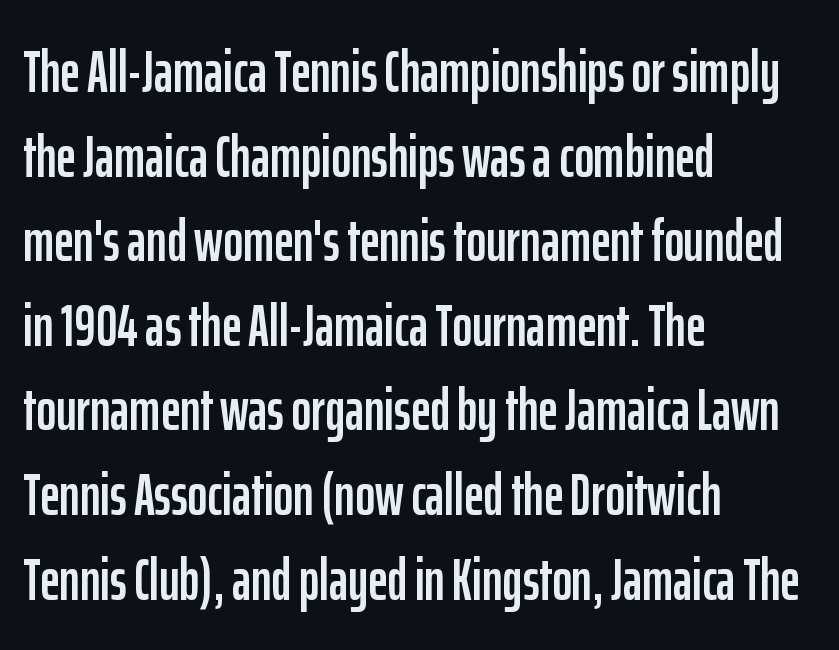
Q: Is the text italic (slanted)? A: No, it is upright.
Q: Is the typeface a serif or a sans-serif typeface? A: Sans-serif.
Q: Is the text underlined? A: No.
Q: How is the paragraph aligned? A: Left-aligned.
Q: Is the spacing between letters normal or unusually wide? A: Normal.
Q: Is the spacing between lines tight, normal or loose? A: Normal.
Q: Width (condensed, normal, or wide)? A: Condensed.
Q: Stroke contrast? A: Low.
Q: x-height? A: Medium.
Q: Monospaced? A: No.
